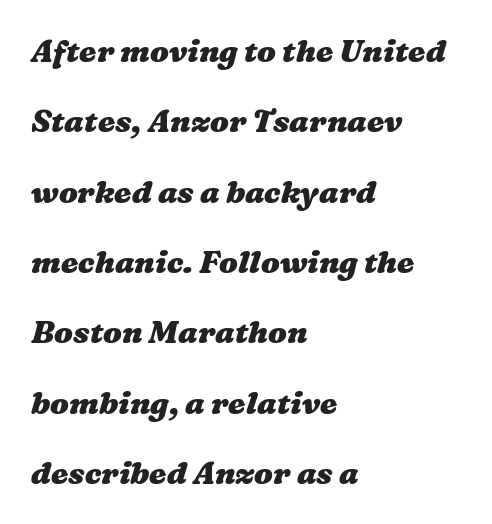
The image shows 31 px heavy, wide type; set left-aligned, loose line spacing (2.27x), normal letter spacing, not underlined; medium stroke contrast and a medium x-height.
